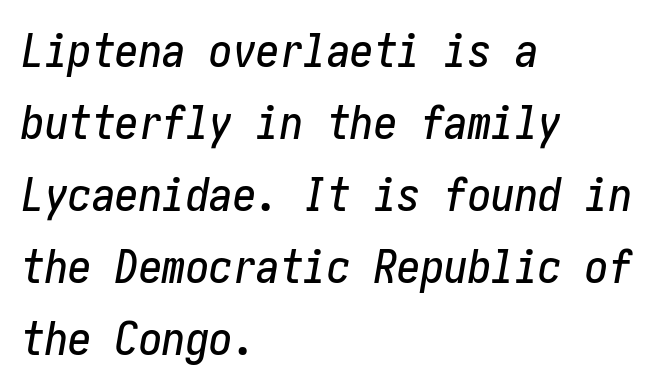
Slanted lettering throughout. Is there much room between lines? A standard amount, neither cramped nor airy. Decoration check: the copy has no underline. The typesetter chose a ragged-right arrangement here. Standard letterfit; no display-style spreading of the glyphs.
